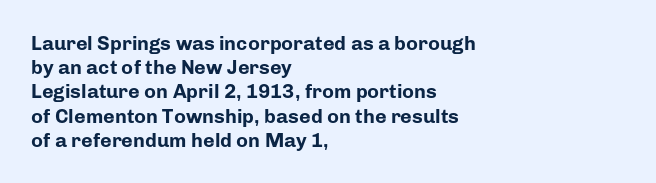
{"italic": "no", "bold": "yes", "underline": "no", "align": "left", "line_spacing_ratio": 1.21, "letter_spacing": "normal", "letter_spacing_em": 0.0, "glyph_px": 20}
